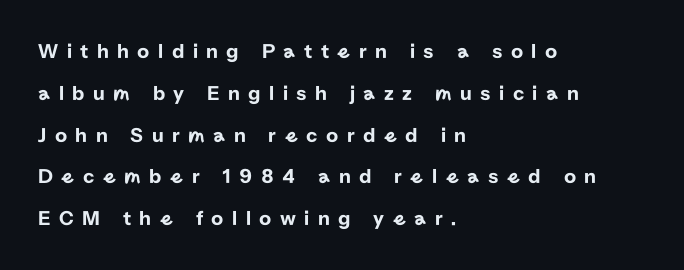
The image shows 21 px text type, upright; set left-aligned, loose line spacing (1.99x), unusually wide letter spacing (+0.4 em), not underlined.
